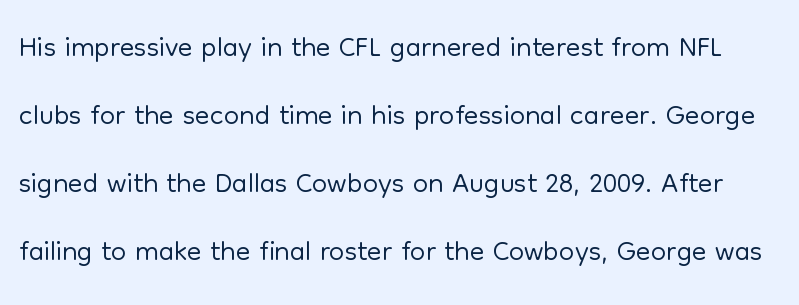
The image shows 43 px light sans-serif type, upright; set normal line spacing (1.58x), normal letter spacing, not underlined; low stroke contrast and a medium x-height.
